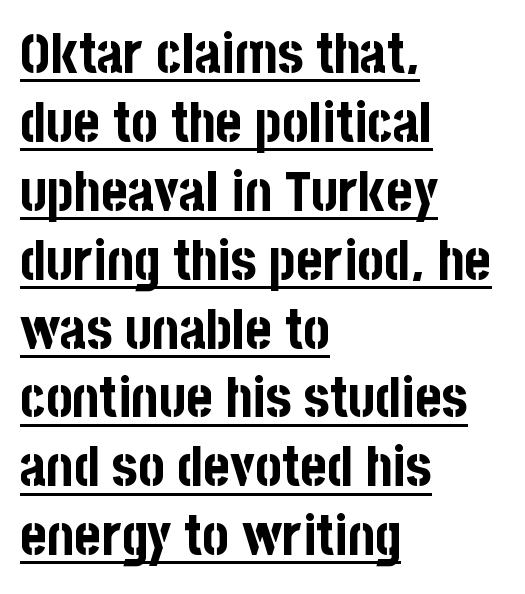
The image shows 56 px bold, condensed sans-serif type, upright; set left-aligned, line spacing 1.23x, normal letter spacing, underlined; low stroke contrast and a large x-height.
